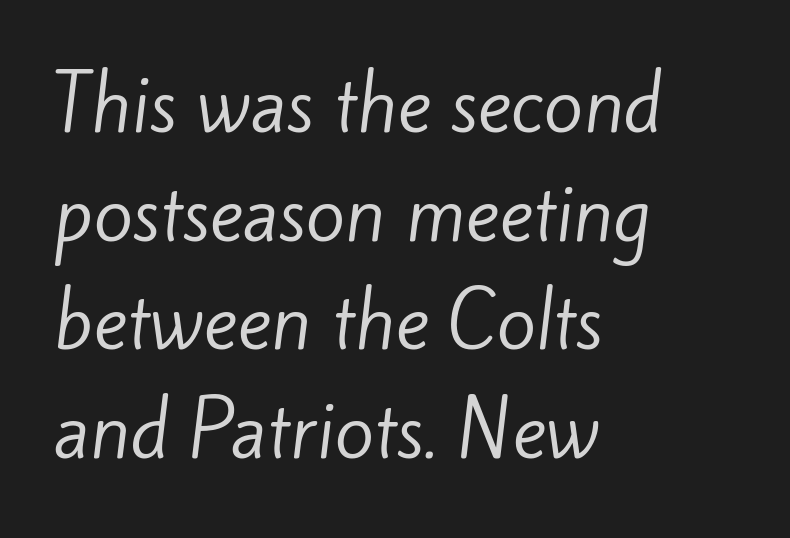
The image shows 72 px regular-weight sans-serif type; set left-aligned, normal line spacing (1.51x), normal letter spacing, not underlined; low stroke contrast and a small x-height.
